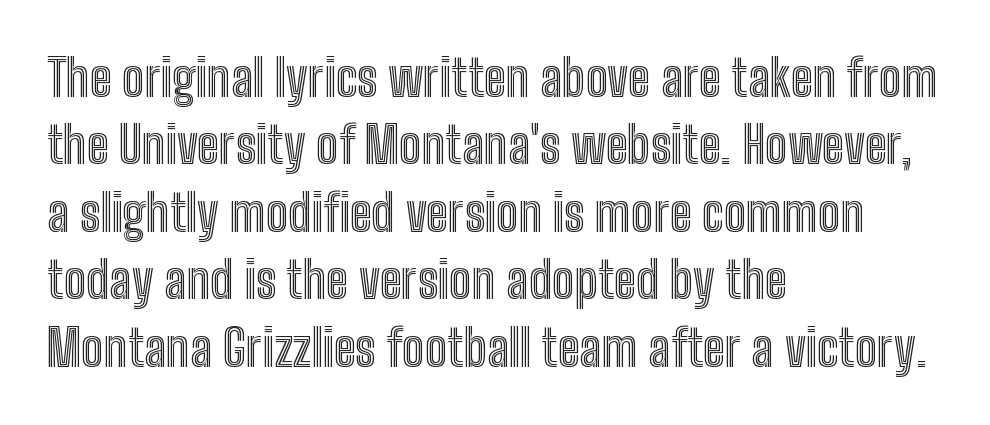
Q: Is the text italic (slanted)? A: No, it is upright.
Q: Is the text underlined? A: No.
Q: How is the paragraph aligned? A: Left-aligned.
Q: Is the spacing between letters normal or unusually wide? A: Normal.
Q: Is the spacing between lines tight, normal or loose? A: Normal.
Q: Width (condensed, normal, or wide)? A: Condensed.
Q: x-height? A: Medium.
Q: Monospaced? A: No.
